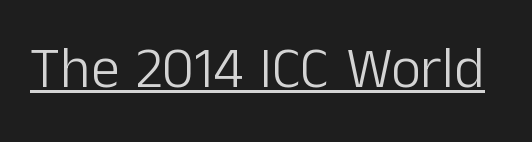
The image shows 58 px light sans-serif type, upright; set normal letter spacing, underlined; low stroke contrast and a medium x-height.
